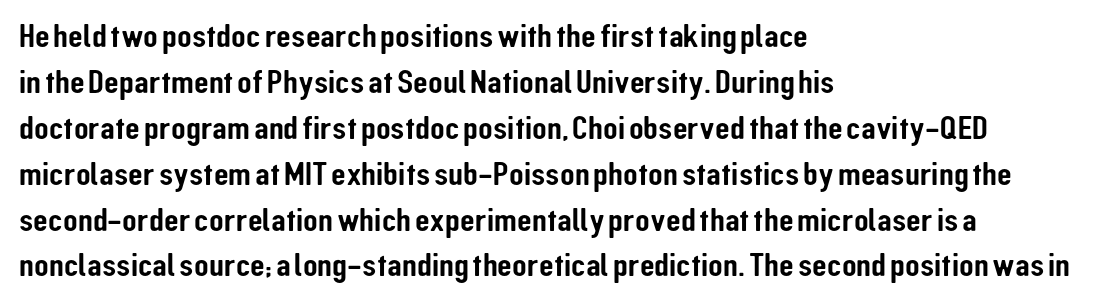
Descenders hang freely into open space. There is no visible air inserted between adjacent glyphs. Casual observation: everything's shoved over to the left. Posture: vertical. Leading: standard. Proportional: the letters do not fall into vertical columns.
